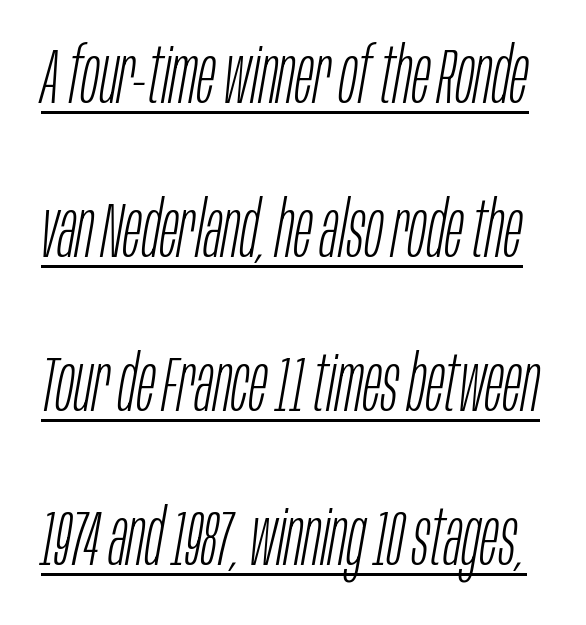
The image shows 77 px light, condensed type, italic (leaning right); set loose line spacing (2.0x), normal letter spacing, underlined; low stroke contrast and a large x-height.
